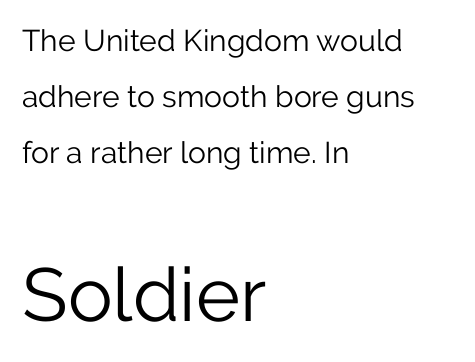
Q: Is the text bold? A: No.
Q: Is the text italic (slanted)? A: No, it is upright.
Q: Is the typeface a serif or a sans-serif typeface? A: Sans-serif.
Q: Is the text underlined? A: No.
Q: How is the paragraph aligned? A: Left-aligned.
Q: Is the spacing between letters normal or unusually wide? A: Normal.
Q: Which block of text is set in a larger size, the first (top) or the second (bottom)? A: The second (bottom) one.
Q: Width (condensed, normal, or wide)? A: Normal.
Q: Stroke contrast? A: Low.
Q: x-height? A: Medium.
Q: Monospaced? A: No.
